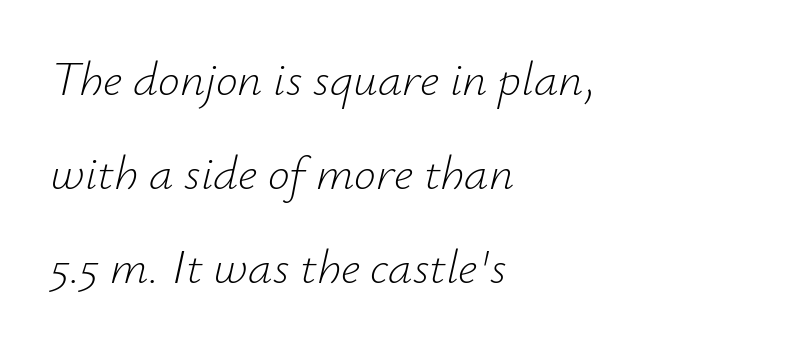
This reads as an unemphasized weight, regular at the heaviest. The letters advance in unequal steps, a hallmark of proportional type. Line starts are locked; line ends wander. Descender tails drop into unmarked territory.
